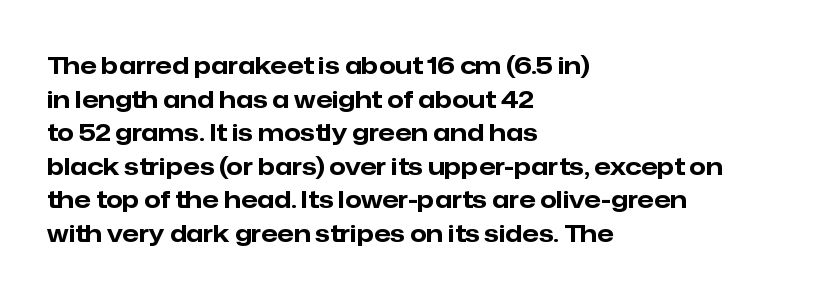
Q: Is the text bold? A: Yes.
Q: Is the text italic (slanted)? A: No, it is upright.
Q: Is the text underlined? A: No.
Q: How is the paragraph aligned? A: Left-aligned.
Q: Is the spacing between letters normal or unusually wide? A: Normal.
Q: Is the spacing between lines tight, normal or loose? A: Normal.
